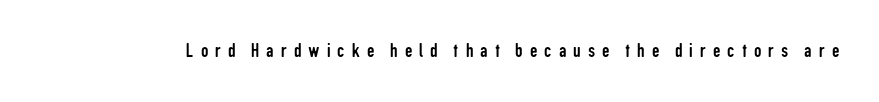
Stem width sits at or under what a default text font uses. The letterforms stand isolated, each surrounded by extra space. Characters remain perfectly vertical along every line. Type without underlining.
